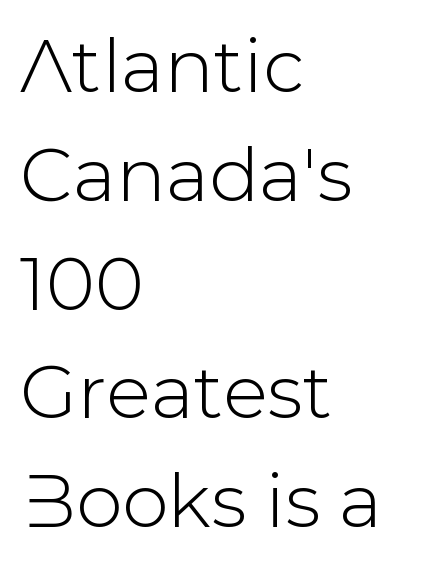
{"serif": "no", "italic": "no", "width": "normal", "stroke_contrast": "low", "x_height": "medium", "monospaced": "no", "underline": "no", "align": "left", "line_spacing": "normal", "line_spacing_ratio": 1.47, "letter_spacing": "normal", "letter_spacing_em": 0.0, "glyph_px": 74}
